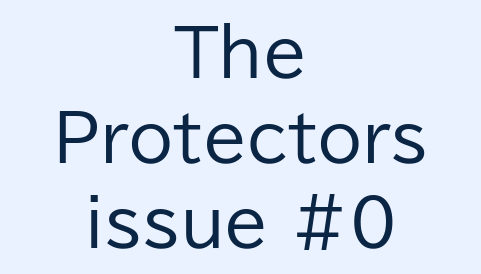
{"serif": "no", "italic": "no", "bold": "no", "weight": "regular", "width": "normal", "stroke_contrast": "low", "x_height": "medium", "monospaced": "no", "underline": "no", "align": "center", "line_spacing": "normal", "line_spacing_ratio": 1.33, "letter_spacing": "normal", "letter_spacing_em": 0.0, "glyph_px": 64}
